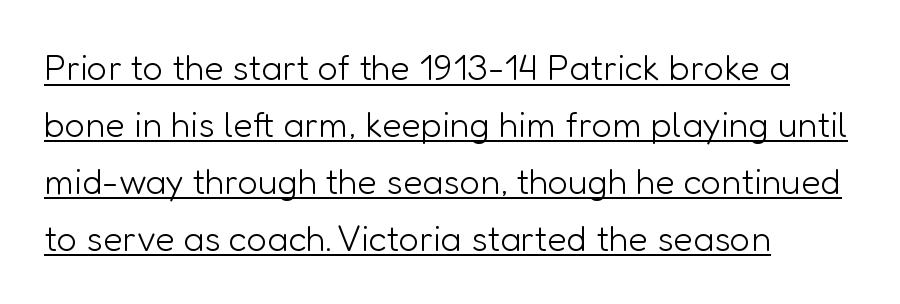
The image shows 36 px light sans-serif type, upright; set left-aligned, normal line spacing (1.58x), normal letter spacing, underlined; low stroke contrast and a medium x-height.
